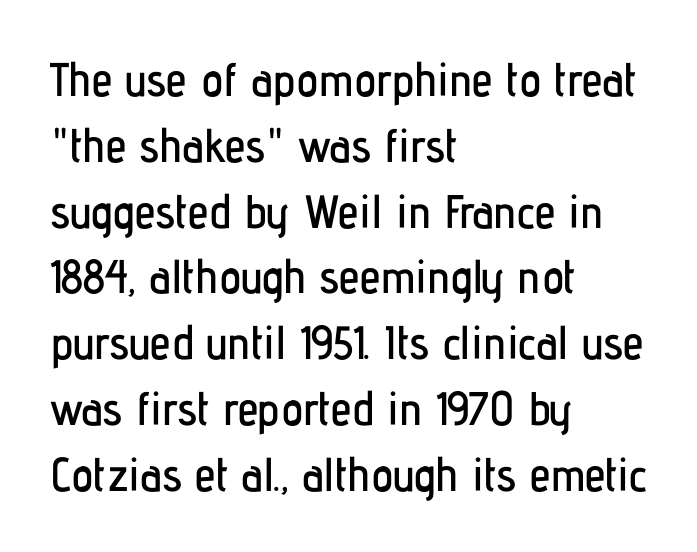
{"serif": "no", "italic": "no", "width": "condensed", "stroke_contrast": "low", "x_height": "medium", "monospaced": "no", "underline": "no", "align": "left", "line_spacing": "normal", "line_spacing_ratio": 1.4, "letter_spacing": "normal", "letter_spacing_em": 0.0, "glyph_px": 47}
